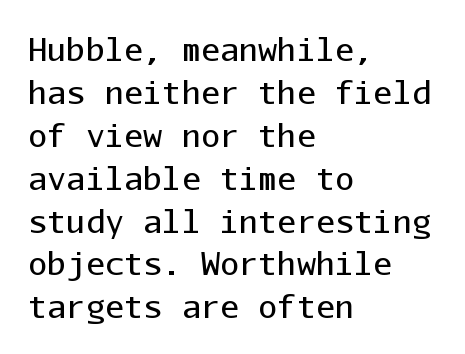
This rendering uses left alignment, leaving the right contour irregular. No extra tracking has been applied to these lines. Stroke terminals: plain, sans-serif. This sample has the even, mechanical cadence of fixed-width lettering.
